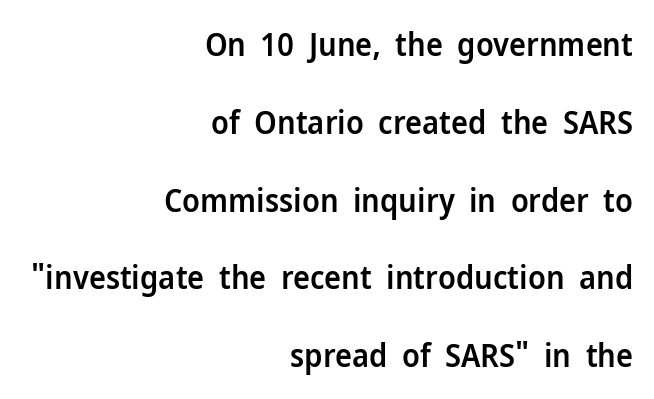
Caption: semibold face, moderately heavy strokes. There is no visible air inserted between adjacent glyphs. A clean baseline with only descenders dipping below it. The typesetter chose a ragged-left arrangement here. Every stem runs plumb, perpendicular to the baseline. Type style note: lacks serifs.
